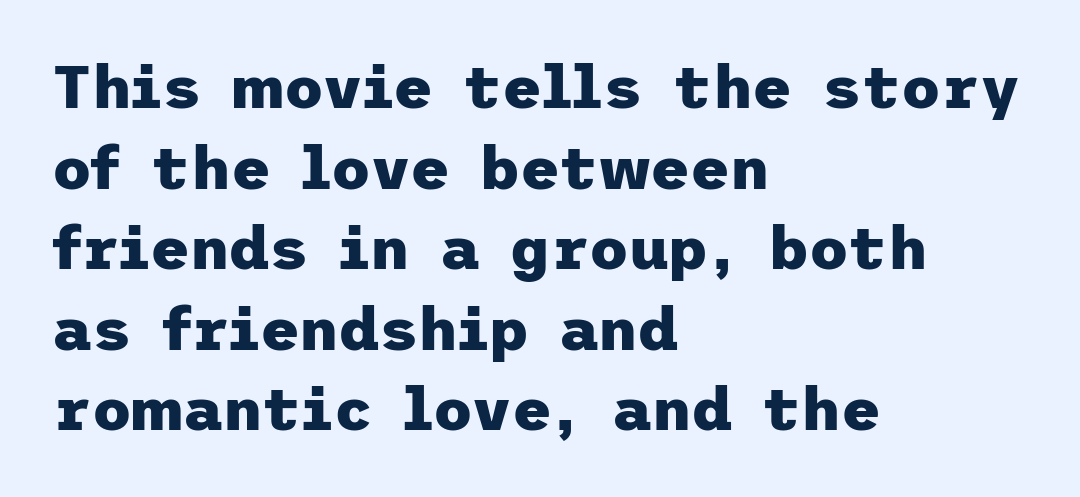
The image shows 61 px heavy sans-serif type, upright; set left-aligned, normal line spacing (1.32x), normal letter spacing, not underlined; low stroke contrast and a medium x-height.
